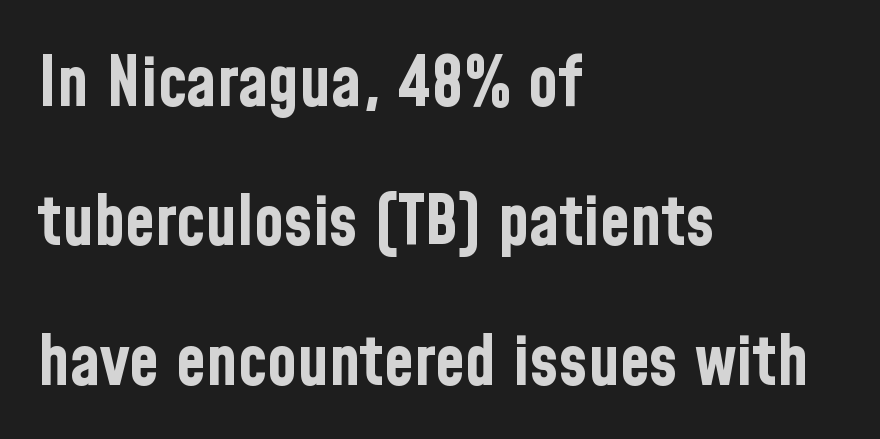
{"serif": "no", "italic": "no", "bold": "yes", "weight": "bold", "width": "condensed", "stroke_contrast": "low", "x_height": "medium", "monospaced": "no", "underline": "no", "align": "left", "line_spacing": "loose", "line_spacing_ratio": 2.02, "letter_spacing": "normal", "letter_spacing_em": 0.0, "glyph_px": 69}
